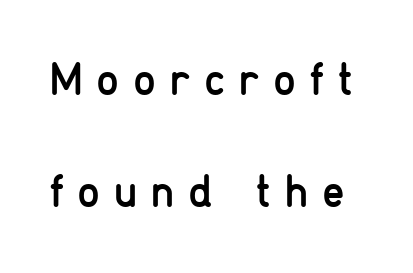
The image shows 46 px regular-weight, condensed sans-serif type, upright; set loose line spacing (2.44x), unusually wide letter spacing (+0.3 em), not underlined; low stroke contrast and a medium x-height.
